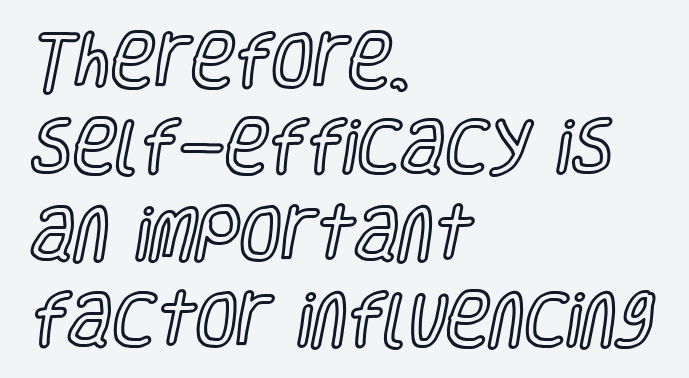
Q: Is the text italic (slanted)? A: Yes.
Q: Is the text underlined? A: No.
Q: How is the paragraph aligned? A: Left-aligned.
Q: Is the spacing between letters normal or unusually wide? A: Normal.
Q: Is the spacing between lines tight, normal or loose? A: Normal.
Q: Width (condensed, normal, or wide)? A: Condensed.
Q: x-height? A: Large.
Q: Monospaced? A: No.
